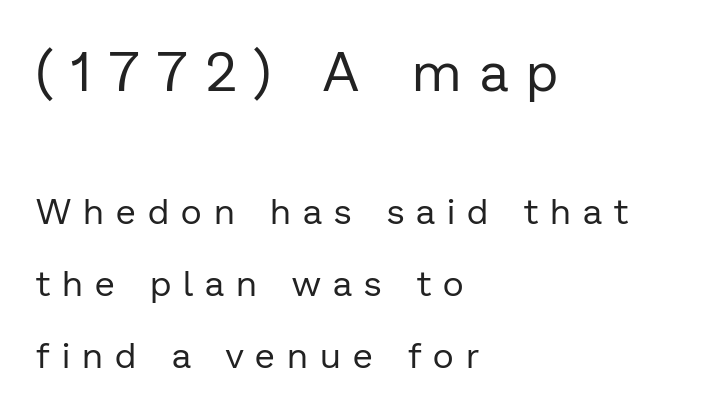
Look at the bottom of the vertical strokes: they stop flat, with no serifs. Glyph-to-glyph distance is far greater than everyday printed text. Each letter keeps its own natural width here, so spacing adapts to shape. Unbolded letterforms with no extra heft.
